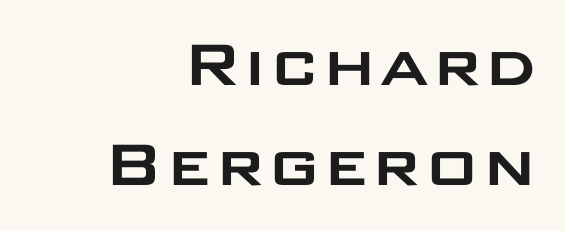
The passage shown is typeset with a sans-serif family. The vertical gap from one line to the next is medium. Each word holds together tightly as a unit, with standard inter-letter gaps. The font's upright variant was chosen for this text. Here the designer chose a conventional face with non-uniform glyph widths. Any mark beneath the type? The region is blank.
